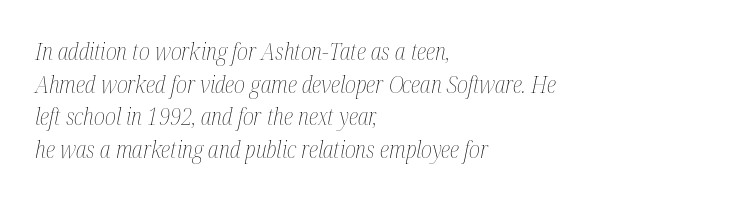
Q: Is the text bold? A: No.
Q: Is the text italic (slanted)? A: Yes, it leans right by about 12 degrees.
Q: Is the text underlined? A: No.
Q: How is the paragraph aligned? A: Left-aligned.
Q: Is the spacing between letters normal or unusually wide? A: Normal.
Q: Is the spacing between lines tight, normal or loose? A: Normal.
